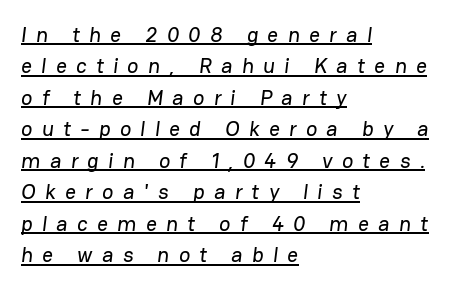
{"underline": "yes", "align": "left", "line_spacing": "normal", "line_spacing_ratio": 1.5, "letter_spacing": "wide", "letter_spacing_em": 0.45, "glyph_px": 21}
